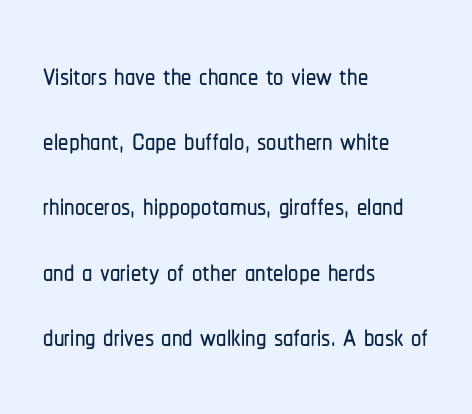
Q: Is the text italic (slanted)? A: No, it is upright.
Q: Is the typeface a serif or a sans-serif typeface? A: Sans-serif.
Q: Is the text underlined? A: No.
Q: How is the paragraph aligned? A: Left-aligned.
Q: Is the spacing between letters normal or unusually wide? A: Normal.
Q: Is the spacing between lines tight, normal or loose? A: Normal.
Q: Width (condensed, normal, or wide)? A: Condensed.
Q: Stroke contrast? A: Low.
Q: x-height? A: Medium.
Q: Monospaced? A: No.
